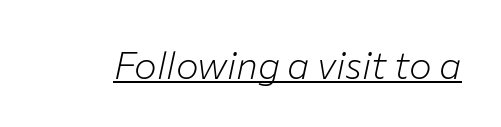
The image shows 38 px light type, italic (leaning right); set normal letter spacing, underlined; low stroke contrast and a medium x-height.
